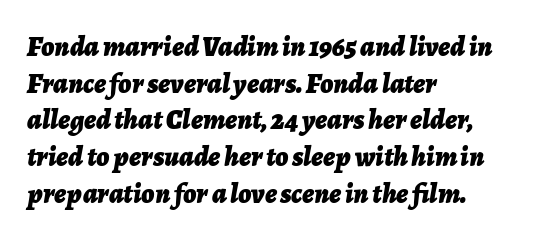
Q: Is the text bold? A: Yes.
Q: Is the text italic (slanted)? A: Yes, it leans right by about 7 degrees.
Q: Is the text underlined? A: No.
Q: How is the paragraph aligned? A: Left-aligned.
Q: Is the spacing between letters normal or unusually wide? A: Normal.
Q: Is the spacing between lines tight, normal or loose? A: Normal.
Q: Width (condensed, normal, or wide)? A: Normal.
Q: Stroke contrast? A: Low.
Q: x-height? A: Medium.
Q: Monospaced? A: No.
